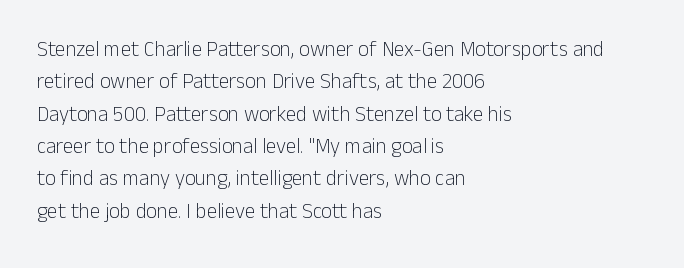
Q: Is the text bold? A: No.
Q: Is the text italic (slanted)? A: No, it is upright.
Q: Is the text underlined? A: No.
Q: How is the paragraph aligned? A: Left-aligned.
Q: Is the spacing between letters normal or unusually wide? A: Normal.
Q: Is the spacing between lines tight, normal or loose? A: Normal.
